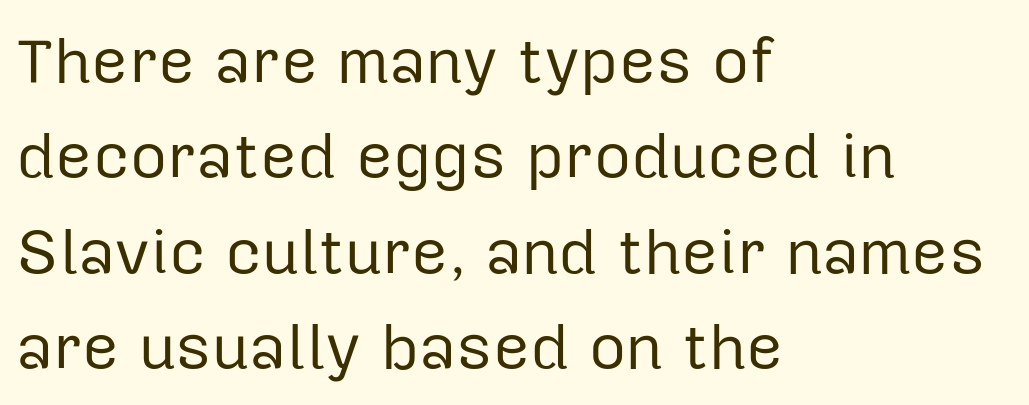
Q: Is the text bold? A: No.
Q: Is the text italic (slanted)? A: No, it is upright.
Q: Is the typeface a serif or a sans-serif typeface? A: Sans-serif.
Q: Is the text underlined? A: No.
Q: How is the paragraph aligned? A: Left-aligned.
Q: Is the spacing between letters normal or unusually wide? A: Normal.
Q: Is the spacing between lines tight, normal or loose? A: Normal.
Q: Width (condensed, normal, or wide)? A: Normal.
Q: Stroke contrast? A: Low.
Q: x-height? A: Medium.
Q: Monospaced? A: No.
